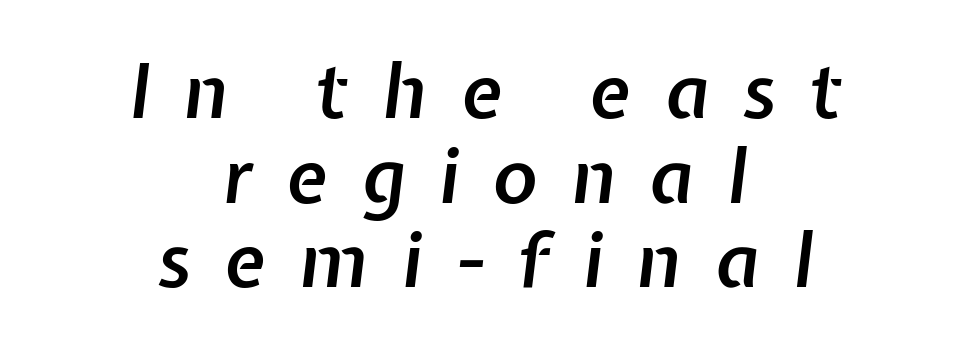
The font's italic variant was chosen for this text. In terms of leading, this rendering errs on the cramped side. Underline: absent. Spacing between characters has been opened up far beyond the box default. A student would call this center alignment; a typographer would say set centered. Proportional: the letters do not fall into vertical columns.
